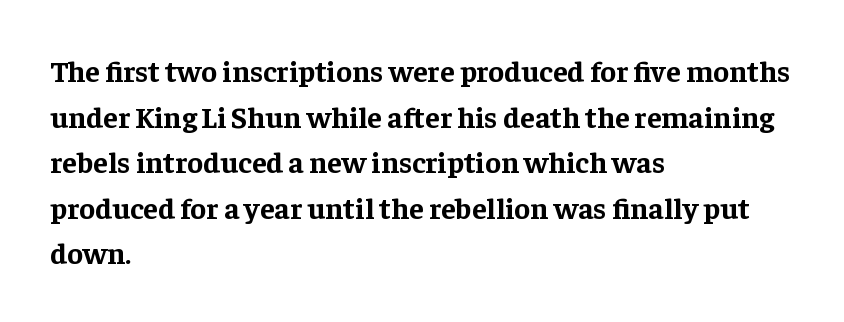
Unlike a clean sans, this face finishes its strokes with serifs. Character widths vary here, with narrow letters taking less room than wide ones. The block of text has a typical density, with ordinary space between rows. Posture: vertical. In CSS terms this would be text-align: left. Heavy, bold letterforms.
